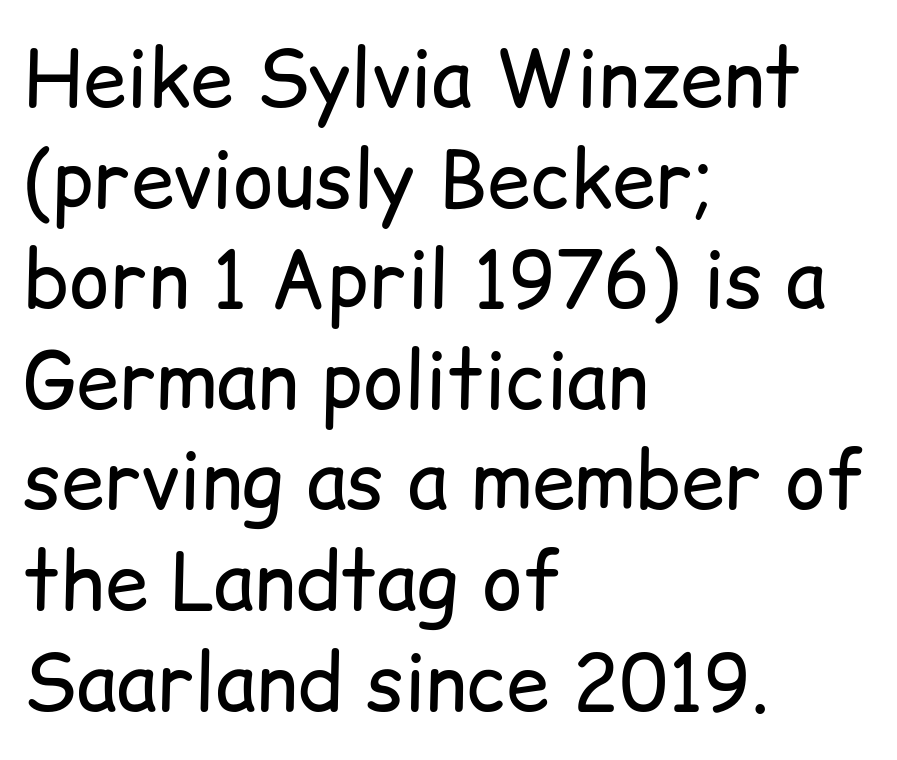
{"serif": "no", "italic": "no", "bold": "no", "weight": "regular", "width": "normal", "stroke_contrast": "low", "x_height": "medium", "monospaced": "no", "underline": "no", "align": "left", "line_spacing": "normal", "line_spacing_ratio": 1.29, "letter_spacing": "normal", "letter_spacing_em": 0.0, "glyph_px": 78}
